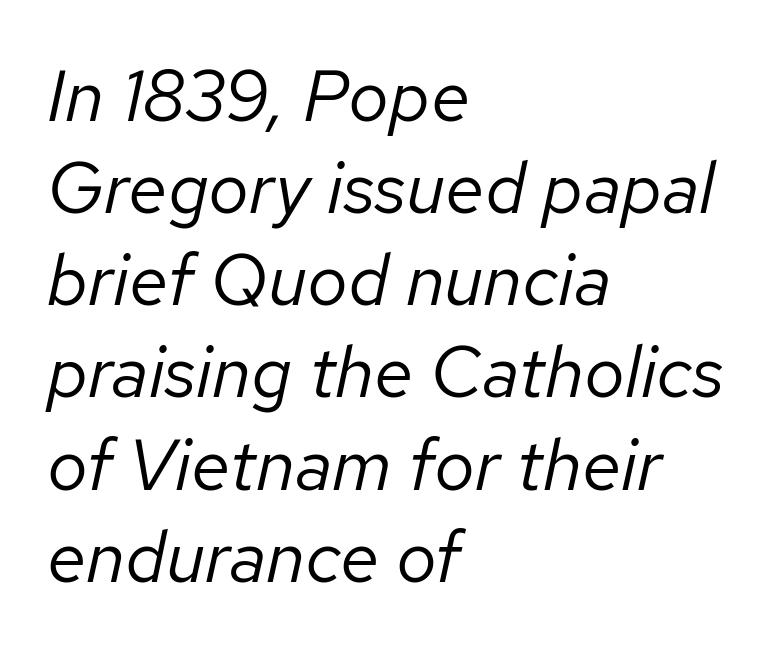
{"italic": "yes", "lean": "right", "slant_degrees": 12, "bold": "no", "weight": "regular", "width": "normal", "stroke_contrast": "low", "x_height": "medium", "monospaced": "no", "underline": "no", "align": "left", "line_spacing": "normal", "line_spacing_ratio": 1.28, "letter_spacing": "normal", "letter_spacing_em": 0.0, "glyph_px": 72}
